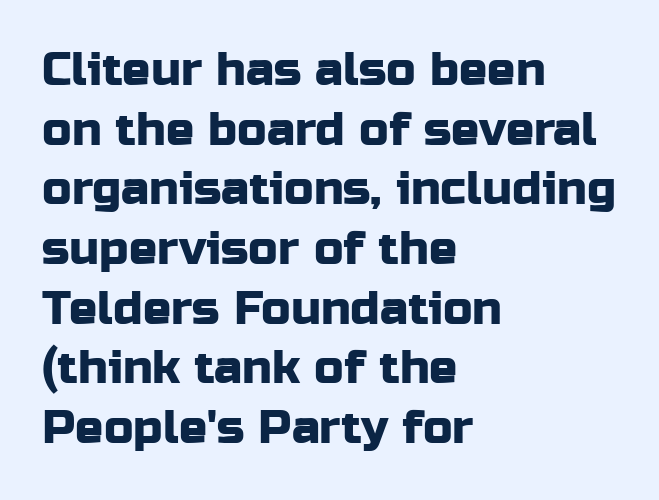
Nope, no serifs anywhere on these letters. If you measured baseline to baseline, you'd find a middling distance. Caption: multi-line text, flush left, ragged right. No italicization has been applied; the sample stays upright. The space directly below the letters is spotless.
